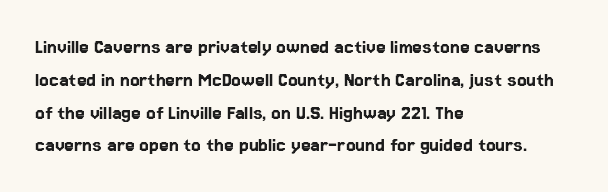
Q: Is the text italic (slanted)? A: No, it is upright.
Q: Is the text underlined? A: No.
Q: How is the paragraph aligned? A: Left-aligned.
Q: Is the spacing between letters normal or unusually wide? A: Normal.
Q: Is the spacing between lines tight, normal or loose? A: Normal.
